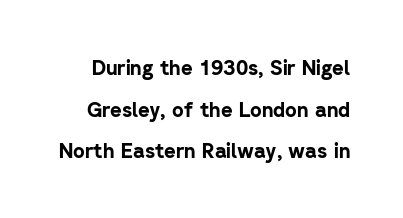
Is there much room between lines? Yes — plenty of vertical air separates them. Letter spacing: default. The space beneath each line is pristine and unruled. Notice how the stems are strictly vertical — no italics here.
